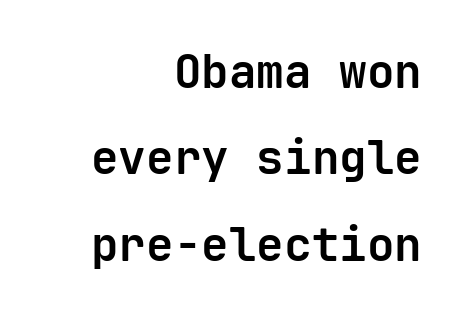
The image shows 46 px bold sans-serif type, upright, monospaced; set right-aligned, line spacing 1.88x, normal letter spacing, not underlined; low stroke contrast and a medium x-height.
